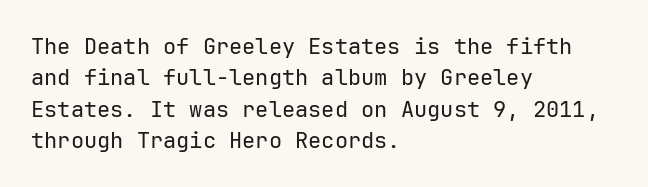
Q: Is the text bold? A: No.
Q: Is the text italic (slanted)? A: No, it is upright.
Q: Is the text underlined? A: No.
Q: How is the paragraph aligned? A: Left-aligned.
Q: Is the spacing between letters normal or unusually wide? A: Normal.
Q: Is the spacing between lines tight, normal or loose? A: Normal.
